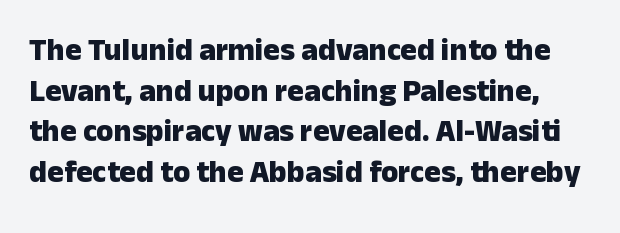
You can tell it's not italic because the verticals are truly vertical. Character widths vary here, with narrow letters taking less room than wide ones. The horizontal fit of the characters is conventional and even. Serifs: no, the terminals of the letterforms are clean. A bare baseline throughout the passage.
